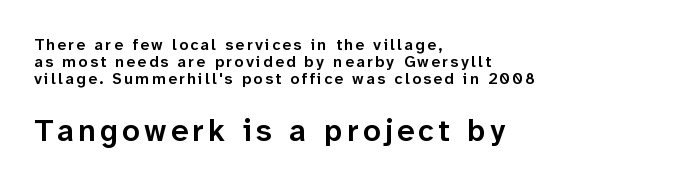
The image shows 31 px semibold sans-serif type, upright; set left-aligned, tight line spacing (1.06x), not underlined; the second (bottom) block is 1.94x larger; low stroke contrast and a medium x-height.
